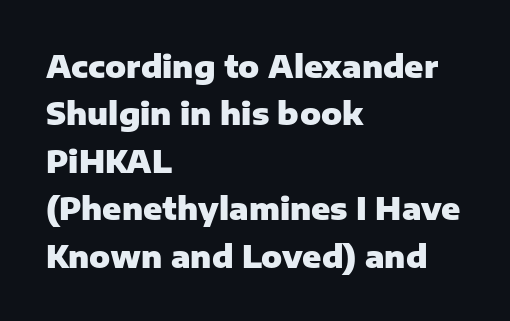
Q: Is the text bold? A: Yes.
Q: Is the text italic (slanted)? A: No, it is upright.
Q: Is the typeface a serif or a sans-serif typeface? A: Sans-serif.
Q: Is the text underlined? A: No.
Q: How is the paragraph aligned? A: Left-aligned.
Q: Is the spacing between letters normal or unusually wide? A: Normal.
Q: Is the spacing between lines tight, normal or loose? A: Normal.
Q: Width (condensed, normal, or wide)? A: Normal.
Q: Stroke contrast? A: Low.
Q: x-height? A: Medium.
Q: Monospaced? A: No.
